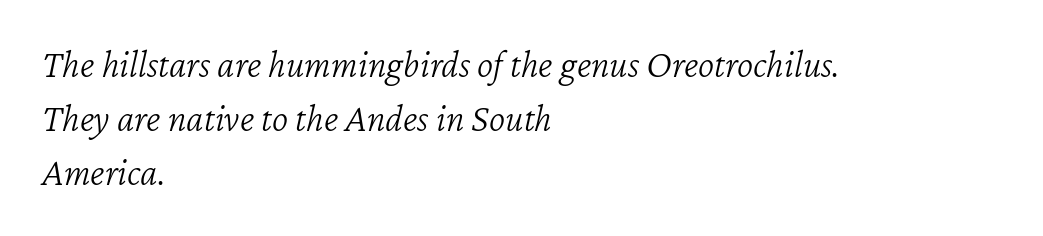
No letter is thick-stroked: the sample isn't bold. Spacing verdict: proportional, widths tailored to each character. Layout note: lines flush left. The block of text has a typical density, with ordinary space between rows. The tracking reads as untouched default to a designer's eye.
